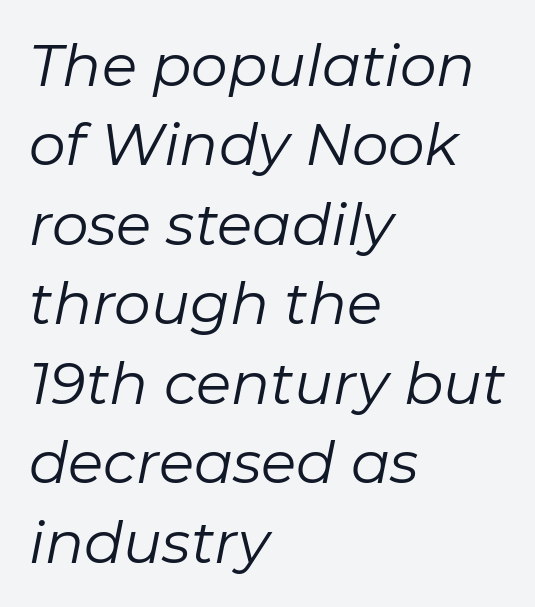
Spacing between characters is what you'd get straight out of the box. Note the varied advance widths — an 'i' is clearly narrower than an 'm'. Plain, unruled lines of type. Does the lettering tilt? It does — this is italic. The face looks like a standard text weight, possibly lighter. The compositor pushed each line to the left boundary.
